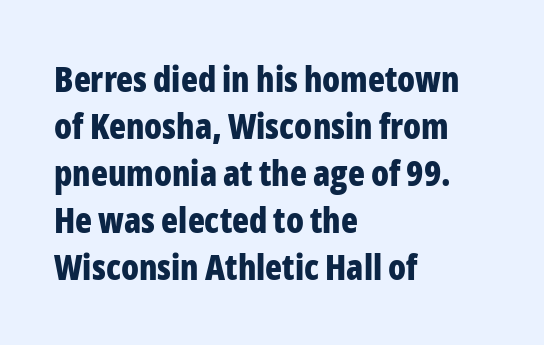
This sample has the flowing, uneven cadence of proportional lettering. Vertical strokes here are truly vertical. This block has exactly the height ordinary leading produces. On the weight axis this lands at bold, roughly 700. There is no visible air inserted between adjacent glyphs. No feet cap the strokes, marking this as sans-serif type.
